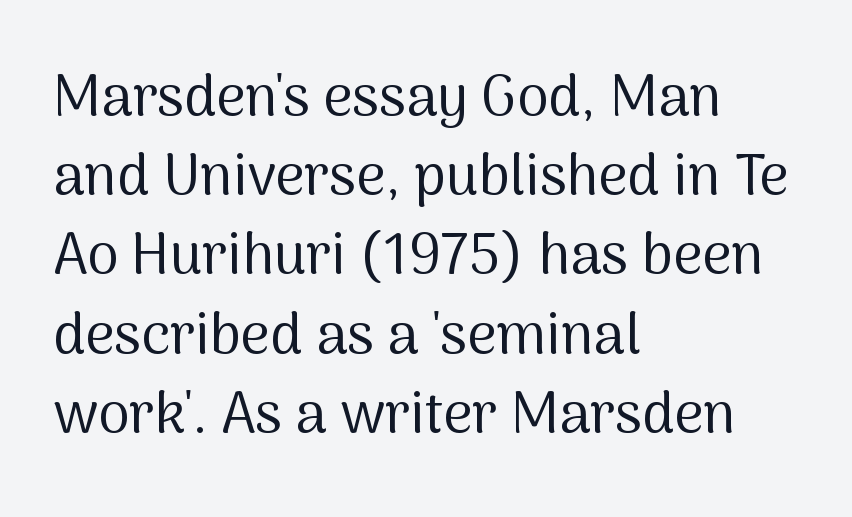
{"serif": "no", "italic": "no", "bold": "no", "weight": "regular", "width": "normal", "stroke_contrast": "medium", "x_height": "medium", "monospaced": "no", "underline": "no", "align": "left", "line_spacing": "normal", "line_spacing_ratio": 1.39, "letter_spacing": "normal", "letter_spacing_em": 0.0, "glyph_px": 57}
